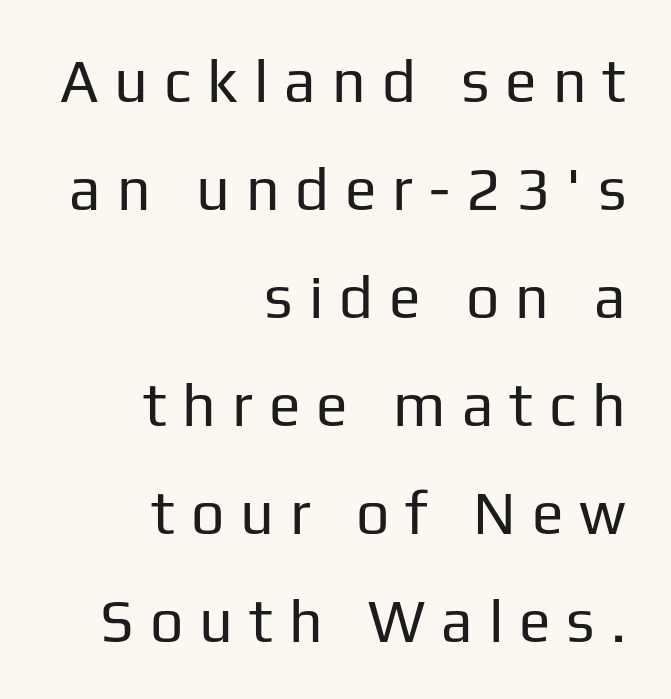
Q: Is the text bold? A: No.
Q: Is the text italic (slanted)? A: No, it is upright.
Q: Is the typeface a serif or a sans-serif typeface? A: Sans-serif.
Q: Is the text underlined? A: No.
Q: How is the paragraph aligned? A: Right-aligned.
Q: Is the spacing between letters normal or unusually wide? A: Unusually wide.
Q: Width (condensed, normal, or wide)? A: Normal.
Q: Stroke contrast? A: Low.
Q: x-height? A: Medium.
Q: Monospaced? A: No.
